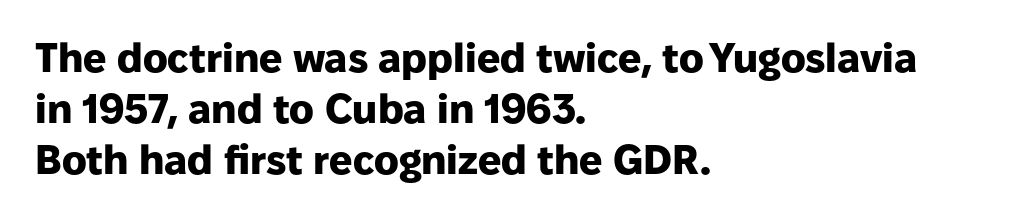
Lines of text with bare space underneath. I'd describe the lettering as bold — thick and assertive. Do the characters align in a grid? No, the font is proportional. Short and long lines alike share a common starting point at left. In terms of posture, this sample is upright. The designer went with a sans here, leaving each stem footless.
